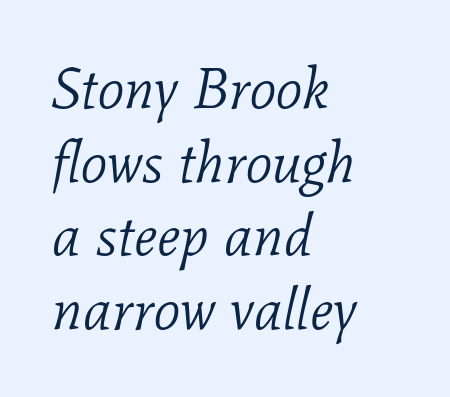
Summary of vertical rhythm: regular, with standard interline spacing. The passage shown is typed in a proportional face where columns would drift. A typesetter would label this face a serif. Reading down the block, your eye returns to a fixed left position each line. Every character sits at an angle, as italics do.
